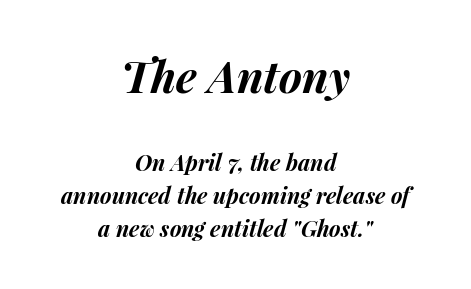
The image shows 44 px bold type, italic (leaning right); set centered, normal line spacing (1.51x), normal letter spacing, not underlined; the first (top) block is 2.0x larger; medium stroke contrast and a medium x-height.
